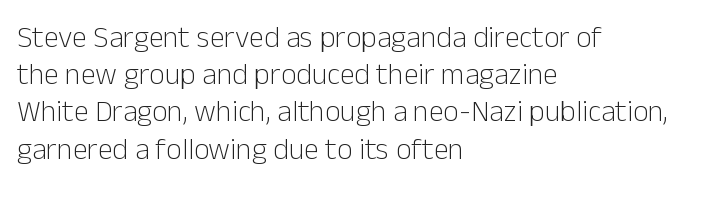
{"serif": "no", "italic": "no", "bold": "no", "weight": "light", "width": "normal", "stroke_contrast": "low", "x_height": "medium", "monospaced": "no", "underline": "no", "align": "left", "line_spacing_ratio": 1.24, "letter_spacing": "normal", "letter_spacing_em": 0.0, "glyph_px": 30}
